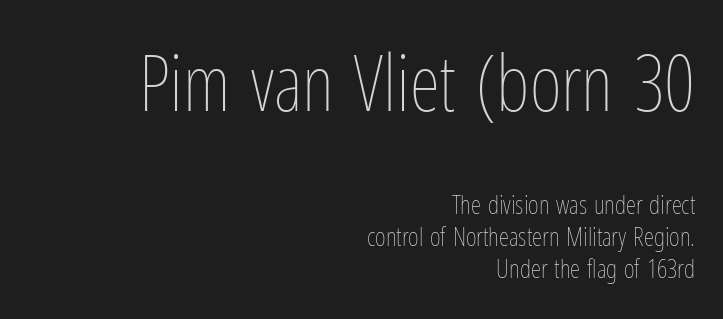
{"italic": "no", "bold": "no", "weight": "thin", "width": "condensed", "stroke_contrast": "low", "x_height": "medium", "monospaced": "no", "underline": "no", "align": "right", "line_spacing_ratio": 1.23, "letter_spacing": "normal", "letter_spacing_em": 0.0, "larger_block": "first", "size_ratio": 3.0, "glyph_px": 78}
